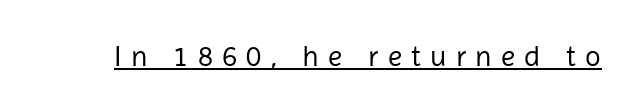
{"serif": "no", "italic": "no", "bold": "no", "weight": "regular", "width": "normal", "stroke_contrast": "low", "x_height": "medium", "monospaced": "no", "underline": "yes", "letter_spacing": "wide", "letter_spacing_em": 0.32, "glyph_px": 29}
